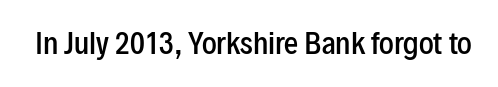
{"serif": "no", "italic": "no", "bold": "semi", "weight": "semibold", "width": "condensed", "stroke_contrast": "low", "x_height": "medium", "monospaced": "no", "underline": "no", "letter_spacing": "normal", "letter_spacing_em": 0.0, "glyph_px": 28}
